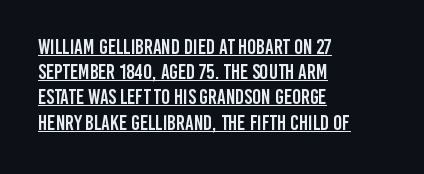
{"italic": "no", "underline": "yes", "align": "left", "line_spacing_ratio": 1.2, "letter_spacing": "normal", "letter_spacing_em": 0.0, "glyph_px": 21}
